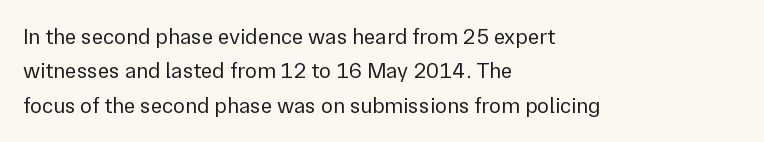
The image shows 22 px text type, upright; set left-aligned, normal line spacing (1.56x), normal letter spacing, not underlined.
